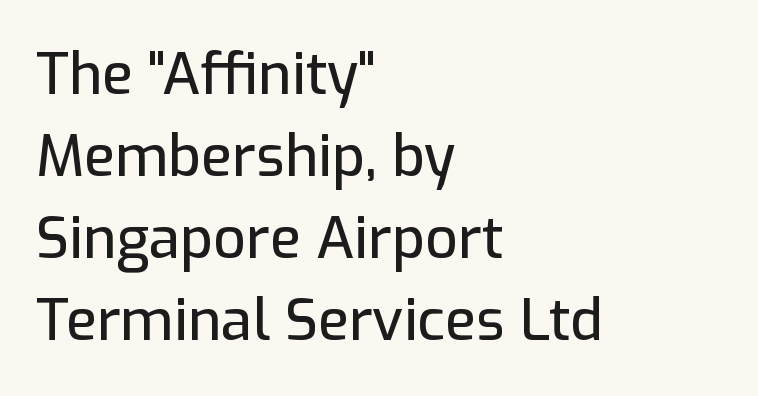
Quick note: interline space is typical. Each letter keeps its own natural width here, so spacing adapts to shape. The typography opts for an upright posture over an oblique one. Descender tails drop into unmarked territory.
